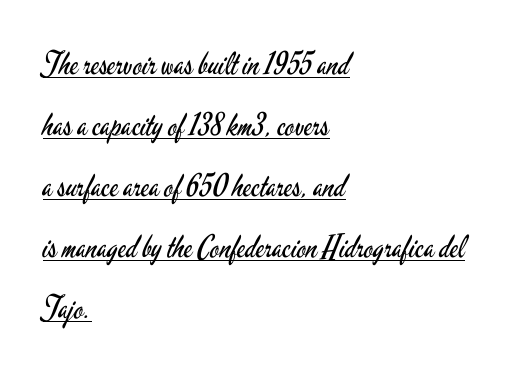
Q: Is the text bold? A: No.
Q: Is the text italic (slanted)? A: Yes.
Q: Is the typeface a serif or a sans-serif typeface? A: Sans-serif.
Q: Is the text underlined? A: Yes.
Q: How is the paragraph aligned? A: Left-aligned.
Q: Is the spacing between letters normal or unusually wide? A: Normal.
Q: Is the spacing between lines tight, normal or loose? A: Loose.
Q: Width (condensed, normal, or wide)? A: Condensed.
Q: Stroke contrast? A: Low.
Q: x-height? A: Small.
Q: Monospaced? A: No.
